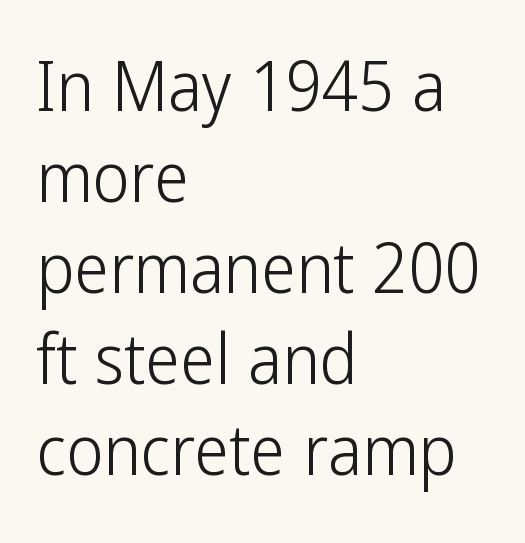
The zone under the glyphs is completely vacant. The type is set solid horizontally, with unmodified tracking. Stems and bowls with no extra thickness — not bold. Teacher's note: observe the even left margin — that is flush-left alignment. Does the lettering tilt? It doesn't — this is upright. Think of a printed novel: that variable character pitch is what you see here.
